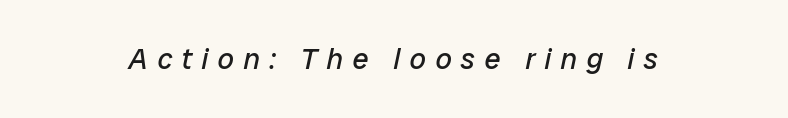
Q: Is the text bold? A: No.
Q: Is the text italic (slanted)? A: Yes, it leans right by about 12 degrees.
Q: Is the text underlined? A: No.
Q: How is the paragraph aligned? A: Centered.
Q: Is the spacing between letters normal or unusually wide? A: Unusually wide.
Q: Width (condensed, normal, or wide)? A: Normal.
Q: Stroke contrast? A: Low.
Q: x-height? A: Medium.
Q: Monospaced? A: No.
